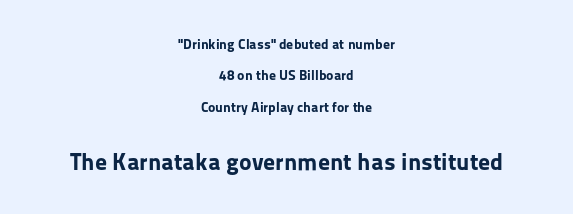
{"italic": "no", "bold": "yes", "underline": "no", "align": "center", "line_spacing": "loose", "line_spacing_ratio": 2.25, "letter_spacing": "normal", "letter_spacing_em": 0.0, "larger_block": "second", "size_ratio": 1.71, "glyph_px": 24}
